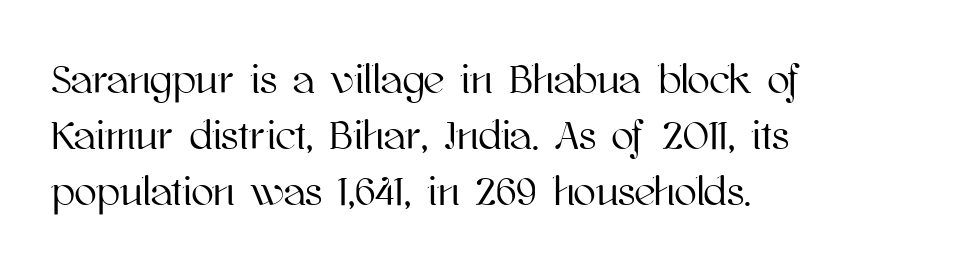
Q: Is the text italic (slanted)? A: No, it is upright.
Q: Is the text underlined? A: No.
Q: How is the paragraph aligned? A: Left-aligned.
Q: Is the spacing between letters normal or unusually wide? A: Normal.
Q: Is the spacing between lines tight, normal or loose? A: Normal.
Q: Width (condensed, normal, or wide)? A: Normal.
Q: Stroke contrast? A: High.
Q: x-height? A: Medium.
Q: Monospaced? A: No.
